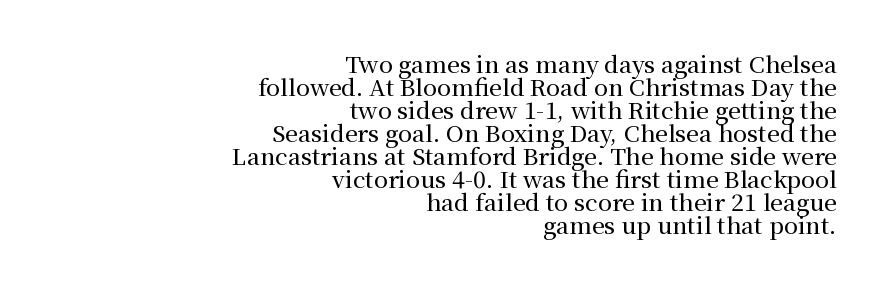
{"italic": "no", "underline": "no", "align": "right", "line_spacing": "tight", "line_spacing_ratio": 1.0, "letter_spacing": "normal", "letter_spacing_em": 0.0, "glyph_px": 23}
